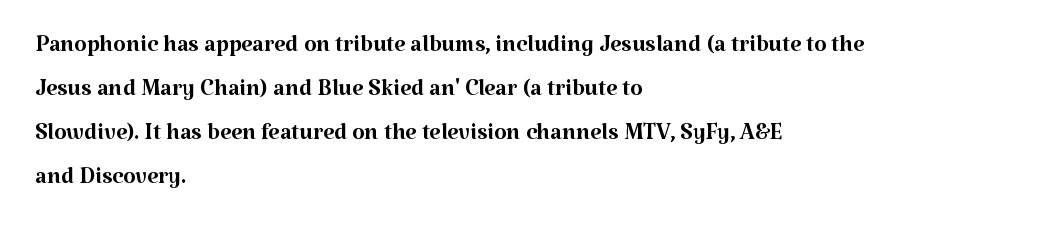
{"serif": "yes", "italic": "no", "bold": "no", "weight": "regular", "width": "normal", "stroke_contrast": "medium", "x_height": "medium", "monospaced": "no", "underline": "no", "align": "left", "line_spacing": "normal", "line_spacing_ratio": 1.37, "letter_spacing": "normal", "letter_spacing_em": 0.0, "glyph_px": 32}
